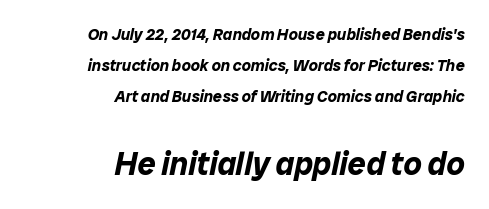
{"italic": "yes", "lean": "right", "slant_degrees": 12, "bold": "yes", "weight": "bold", "width": "normal", "stroke_contrast": "low", "x_height": "medium", "monospaced": "no", "underline": "no", "align": "right", "line_spacing": "loose", "line_spacing_ratio": 1.94, "letter_spacing": "normal", "letter_spacing_em": 0.0, "larger_block": "second", "size_ratio": 2.0, "glyph_px": 32}
